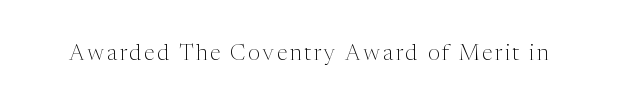
The specimen reads as upright at a glance. The face looks like a standard text weight, possibly lighter. Nobody drew a line under any word here.
